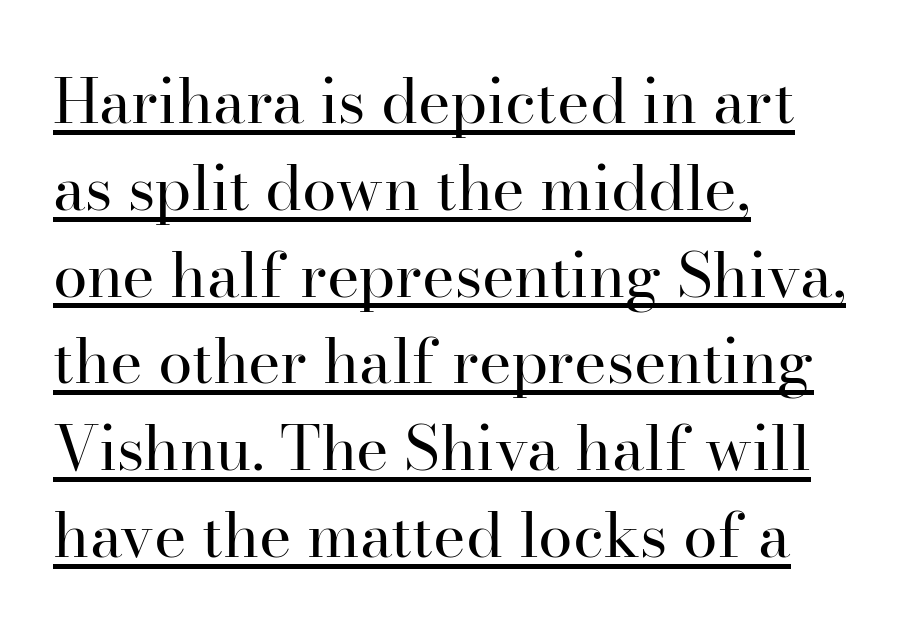
{"serif": "yes", "italic": "no", "bold": "no", "weight": "regular", "width": "normal", "stroke_contrast": "high", "x_height": "small", "monospaced": "no", "underline": "yes", "align": "left", "line_spacing": "normal", "line_spacing_ratio": 1.4, "letter_spacing": "normal", "letter_spacing_em": 0.0, "glyph_px": 62}
